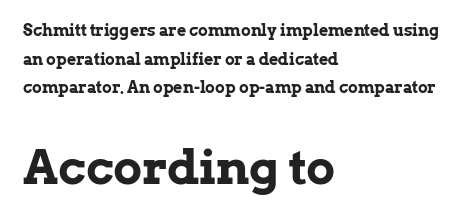
Q: Is the text bold? A: Yes.
Q: Is the text italic (slanted)? A: No, it is upright.
Q: Is the typeface a serif or a sans-serif typeface? A: Serif.
Q: Is the text underlined? A: No.
Q: How is the paragraph aligned? A: Left-aligned.
Q: Is the spacing between letters normal or unusually wide? A: Normal.
Q: Which block of text is set in a larger size, the first (top) or the second (bottom)? A: The second (bottom) one.
Q: Width (condensed, normal, or wide)? A: Normal.
Q: Stroke contrast? A: Low.
Q: x-height? A: Medium.
Q: Monospaced? A: No.
